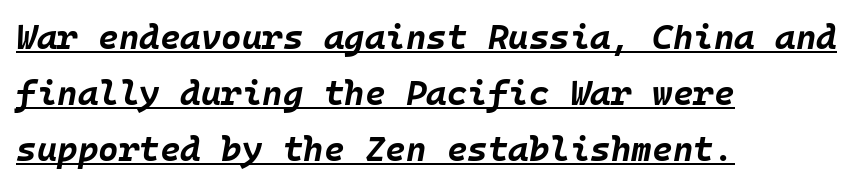
{"italic": "yes", "lean": "right", "slant_degrees": 10, "bold": "yes", "weight": "bold", "width": "normal", "stroke_contrast": "low", "x_height": "large", "underline": "yes", "align": "left", "line_spacing": "normal", "line_spacing_ratio": 1.6, "letter_spacing": "normal", "letter_spacing_em": 0.0, "glyph_px": 35}
